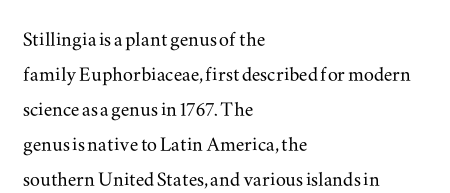
The rendering uses a moderate line-height, typical for paragraphs. A typesetter would call this zero additional tracking. Teacher's note: observe the even left margin — that is flush-left alignment. The string is rendered with underlining switched off. Posture: straight, roman, zero tilt.
